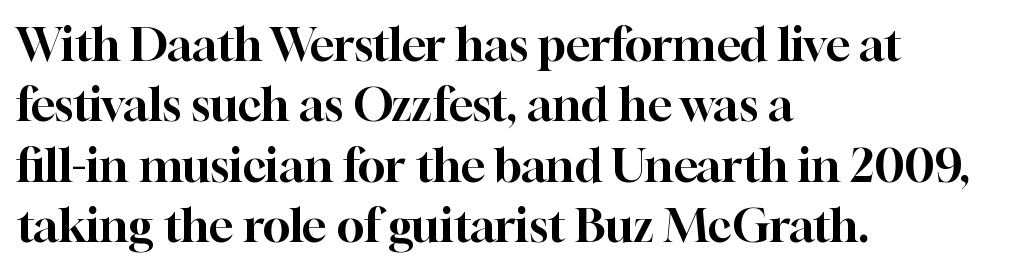
Q: Is the text italic (slanted)? A: No, it is upright.
Q: Is the typeface a serif or a sans-serif typeface? A: Serif.
Q: Is the text underlined? A: No.
Q: How is the paragraph aligned? A: Left-aligned.
Q: Is the spacing between letters normal or unusually wide? A: Normal.
Q: Is the spacing between lines tight, normal or loose? A: Normal.
Q: Width (condensed, normal, or wide)? A: Normal.
Q: Stroke contrast? A: High.
Q: x-height? A: Medium.
Q: Monospaced? A: No.
